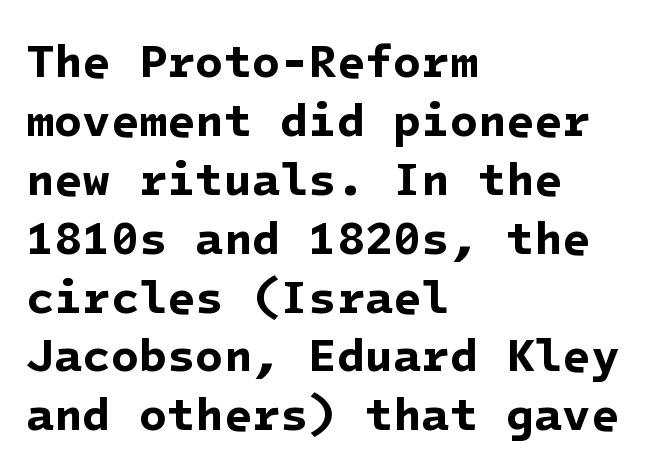
The image shows 46 px bold sans-serif type; set left-aligned, normal line spacing (1.28x), normal letter spacing, not underlined; low stroke contrast and a medium x-height.
